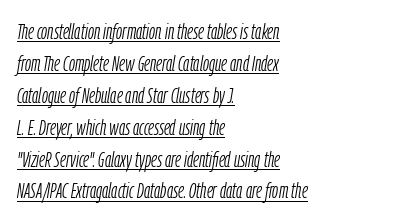
Characters are canted at an angle relative to the baseline's perpendicular. A typesetter would call this zero additional tracking. This is not heavy type; no bold has been used. Quick note: interline space is typical.
